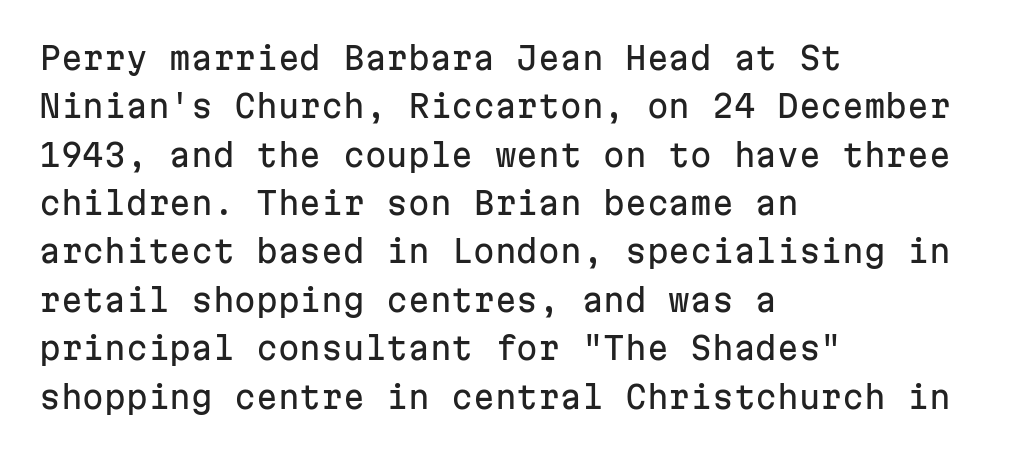
The horizontal fit of the characters is conventional and even. The space between consecutive lines is moderate. Casual observation: everything's shoved over to the left. The glyphs in this specimen are sans serif. The letters march in equal steps, a hallmark of fixed-pitch type. Plain, unruled lines of type.
